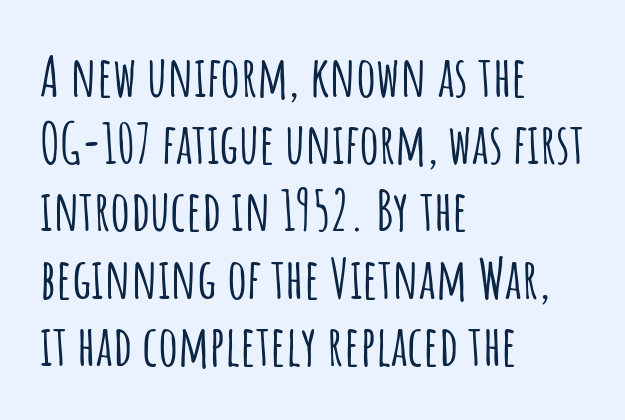
{"serif": "no", "italic": "no", "width": "condensed", "stroke_contrast": "low", "x_height": "large", "monospaced": "no", "underline": "no", "align": "left", "line_spacing_ratio": 1.2, "letter_spacing": "normal", "letter_spacing_em": 0.0, "glyph_px": 56}
